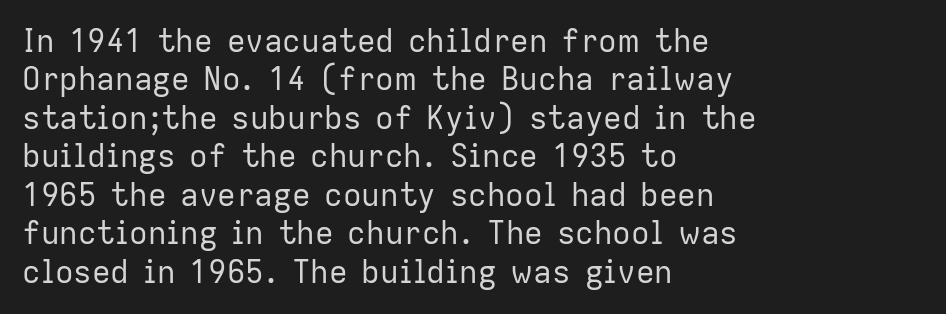
Descenders hang freely into open space. Check where the strokes stop: nothing finishes them off — pure sans. Character widths vary here, with narrow letters taking less room than wide ones. The strokes are not fattened; the text isn't bold. Words appear dense and cohesive because spacing is normal.
